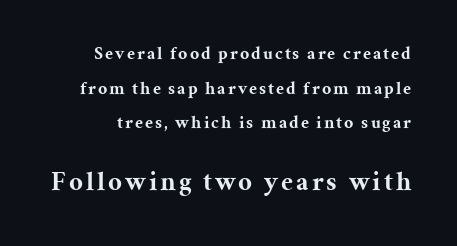
The image shows 27 px bold type, upright; set loose line spacing (1.92x), not underlined; the second (bottom) block is 1.5x larger.
